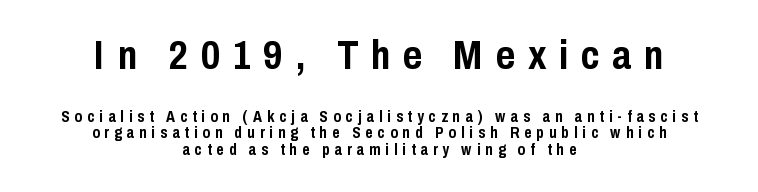
Caption: bold face, heavy strokes. In terms of letterform style, serifs are entirely absent. The rag falls on both sides of this text block equally. Substantial extra tracking has been applied to these lines.
